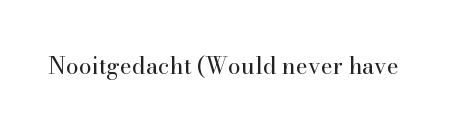
The image shows 23 px text type, upright; set normal letter spacing, not underlined.
